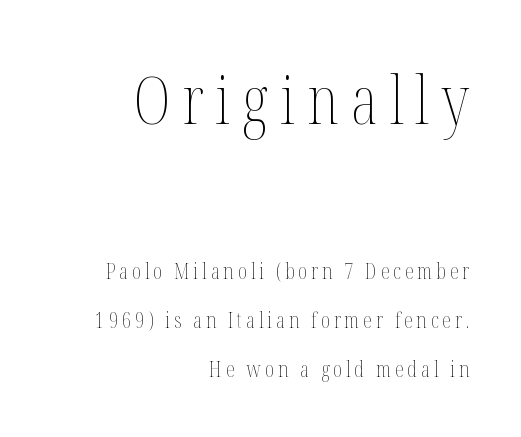
Q: Is the text bold? A: No.
Q: Is the text italic (slanted)? A: No, it is upright.
Q: Is the text underlined? A: No.
Q: How is the paragraph aligned? A: Right-aligned.
Q: Is the spacing between lines tight, normal or loose? A: Loose.
Q: Which block of text is set in a larger size, the first (top) or the second (bottom)? A: The first (top) one.
Q: Width (condensed, normal, or wide)? A: Condensed.
Q: Stroke contrast? A: Medium.
Q: x-height? A: Medium.
Q: Monospaced? A: No.
